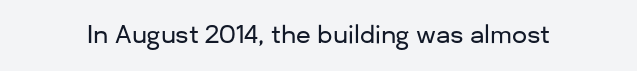
{"italic": "no", "underline": "no", "letter_spacing": "normal", "letter_spacing_em": 0.0, "glyph_px": 24}
